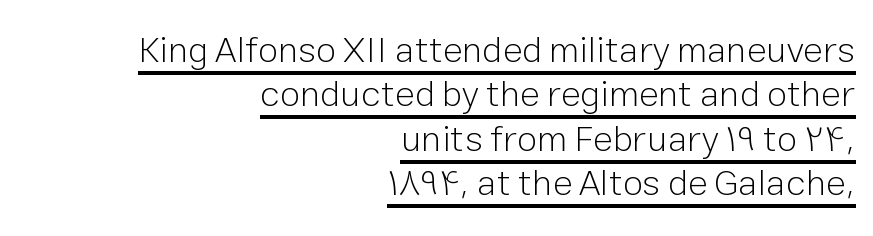
Q: Is the text bold? A: No.
Q: Is the text italic (slanted)? A: No, it is upright.
Q: Is the typeface a serif or a sans-serif typeface? A: Sans-serif.
Q: Is the text underlined? A: Yes.
Q: How is the paragraph aligned? A: Right-aligned.
Q: Is the spacing between letters normal or unusually wide? A: Normal.
Q: Width (condensed, normal, or wide)? A: Normal.
Q: Stroke contrast? A: Low.
Q: x-height? A: Medium.
Q: Monospaced? A: No.
